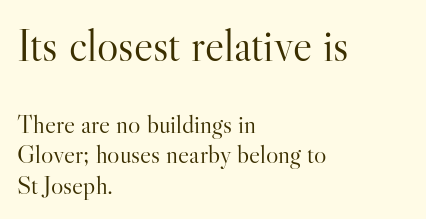
Q: Is the text bold? A: No.
Q: Is the text italic (slanted)? A: No, it is upright.
Q: Is the typeface a serif or a sans-serif typeface? A: Serif.
Q: Is the text underlined? A: No.
Q: How is the paragraph aligned? A: Left-aligned.
Q: Is the spacing between letters normal or unusually wide? A: Normal.
Q: Which block of text is set in a larger size, the first (top) or the second (bottom)? A: The first (top) one.
Q: Width (condensed, normal, or wide)? A: Normal.
Q: Stroke contrast? A: High.
Q: x-height? A: Small.
Q: Monospaced? A: No.
